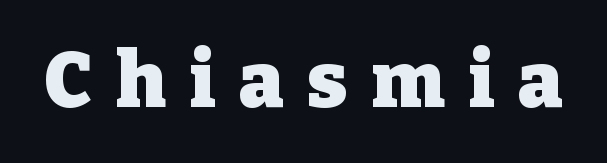
Q: Is the text bold? A: Yes.
Q: Is the text italic (slanted)? A: No, it is upright.
Q: Is the typeface a serif or a sans-serif typeface? A: Serif.
Q: Is the text underlined? A: No.
Q: Is the spacing between letters normal or unusually wide? A: Unusually wide.
Q: Width (condensed, normal, or wide)? A: Normal.
Q: Stroke contrast? A: Low.
Q: x-height? A: Medium.
Q: Monospaced? A: No.
